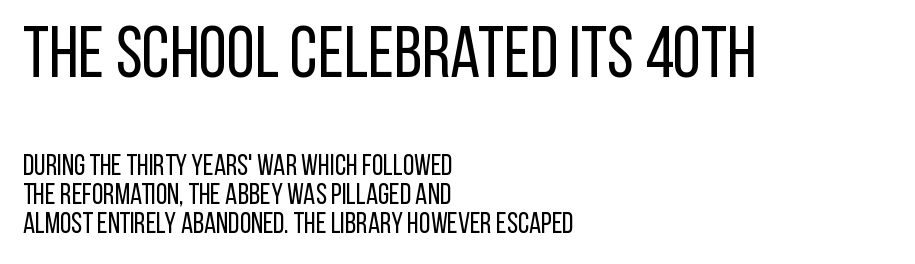
Is the type heavy? It reads as light-to-regular instead. One glance says dense: line gaps are narrower than usual. The face used here is proportionally spaced, like ordinary book or web type. The type sits square on the baseline with zero lean.
